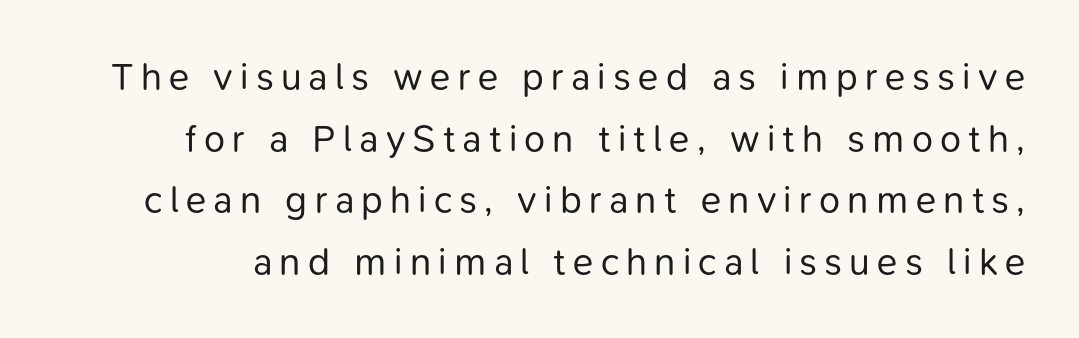
The characters are drawn with everyday or finer stroke widths. Plain, unruled lines of type. The letters carry no serifs — their stems end cleanly without finishing strokes. Proportional: the letters do not fall into vertical columns. Interline gaps are of average width in this sample.
